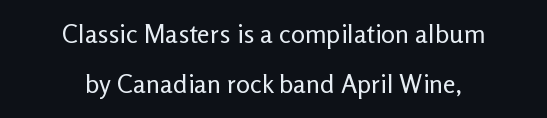
Q: Is the text bold? A: No.
Q: Is the text italic (slanted)? A: No, it is upright.
Q: Is the text underlined? A: No.
Q: How is the paragraph aligned? A: Centered.
Q: Is the spacing between letters normal or unusually wide? A: Normal.
Q: Is the spacing between lines tight, normal or loose? A: Loose.
